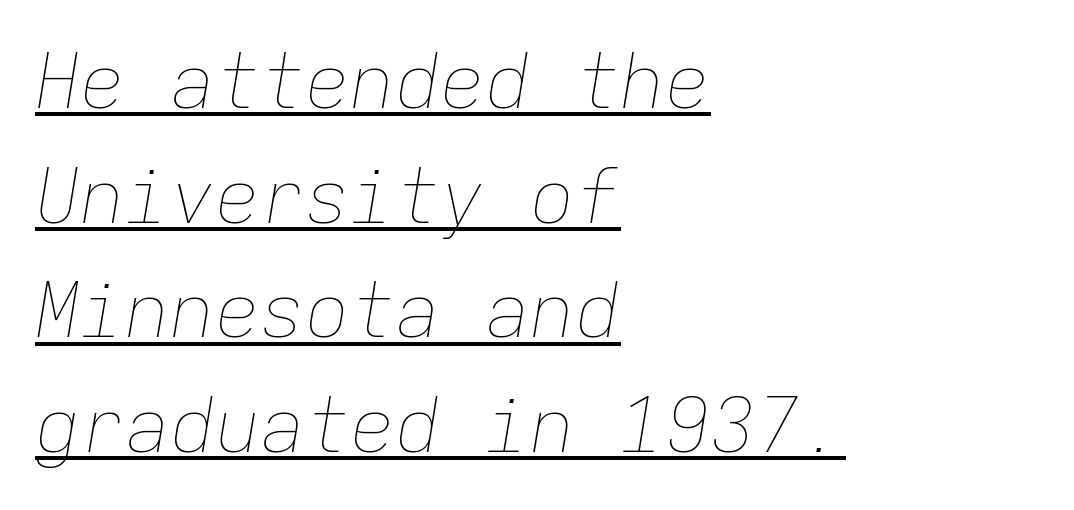
{"italic": "yes", "lean": "right", "slant_degrees": 9, "bold": "no", "weight": "thin", "width": "normal", "stroke_contrast": "low", "x_height": "medium", "monospaced": "yes", "underline": "yes", "align": "left", "line_spacing": "normal", "line_spacing_ratio": 1.53, "letter_spacing": "normal", "letter_spacing_em": 0.0, "glyph_px": 75}
